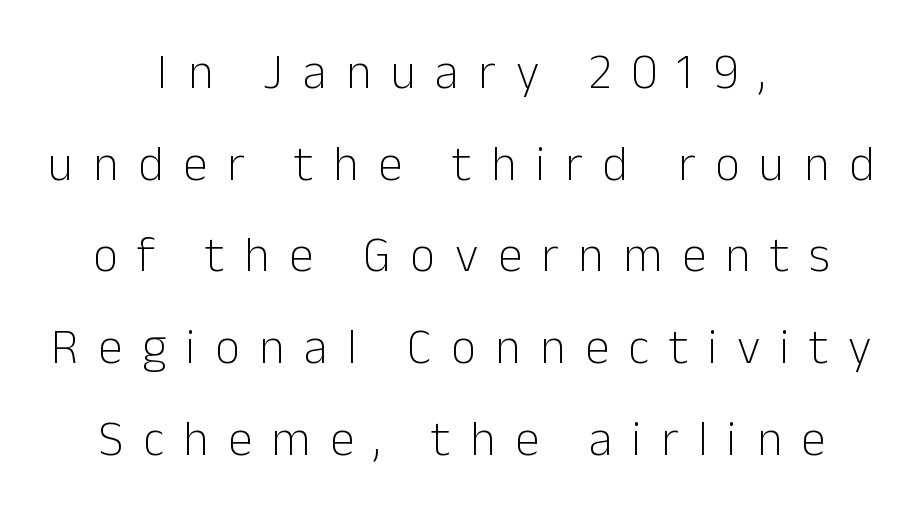
The font sits on the lighter half of the weight spectrum, regular included. The face used here is a sans, in the tradition of grotesques and geometrics. This sample uses expanded letter spacing, leaving extra air between glyphs. Lines of text with bare space underneath. Do the letters lean? They stand straight.
